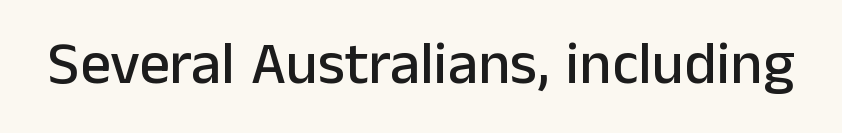
The tracking reads as untouched default to a designer's eye. What kind of face is this? One without serifs — a sans. In terms of posture, this sample is upright. Rule under the text: the space is simply empty. You could not count columns in this text — the font is proportionally spaced.
